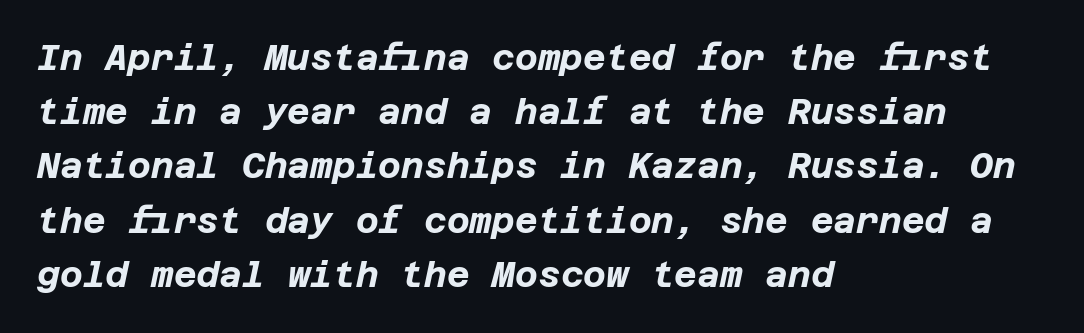
{"italic": "yes", "lean": "right", "slant_degrees": 12, "bold": "yes", "weight": "bold", "width": "normal", "stroke_contrast": "low", "x_height": "large", "underline": "no", "align": "left", "line_spacing": "normal", "line_spacing_ratio": 1.55, "letter_spacing": "normal", "letter_spacing_em": 0.0, "glyph_px": 35}
